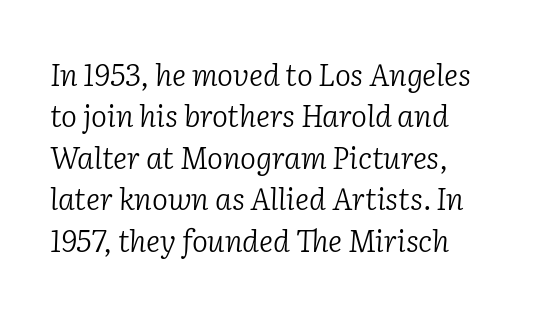
The image shows 30 px light serif type, italic (leaning right); set left-aligned, normal line spacing (1.38x), normal letter spacing, not underlined; low stroke contrast and a medium x-height.
